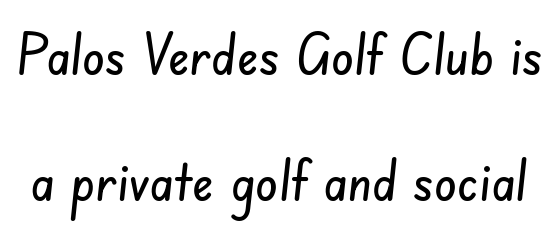
You could not count columns in this text — the font is proportionally spaced. Tracking value appears to be zero — textbook default spacing. To sum up the face: it is a sans, with no serifs. The passage shown is not underscored anywhere. The passage shown stacks its lines with a broad gap.
